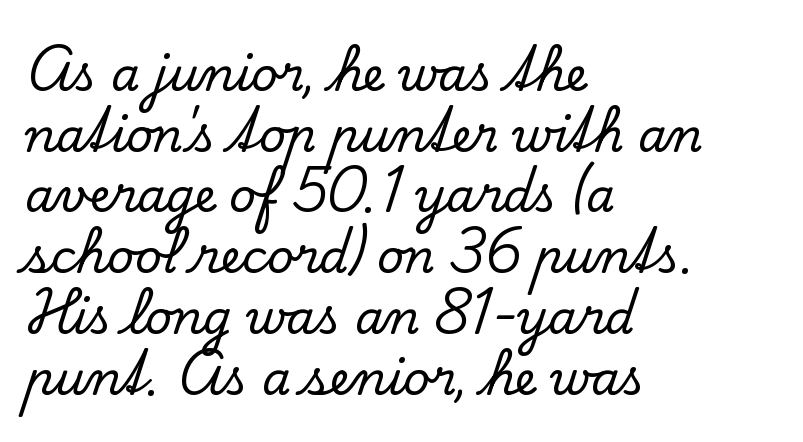
The image shows 46 px serif type; set left-aligned, normal line spacing (1.32x), normal letter spacing, not underlined; low stroke contrast and a small x-height.
